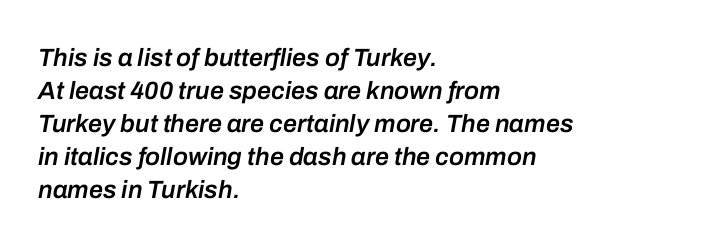
The image shows 25 px text type, italic (leaning right); set left-aligned, normal line spacing (1.32x), normal letter spacing, not underlined.
